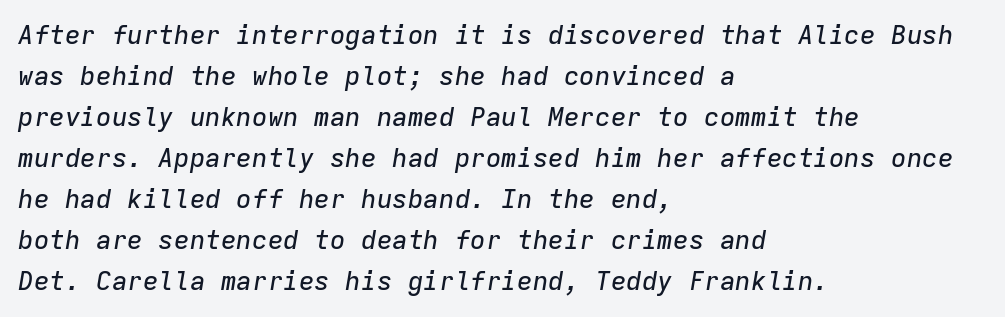
Q: Is the text italic (slanted)? A: Yes, it leans right by about 9 degrees.
Q: Is the text underlined? A: No.
Q: How is the paragraph aligned? A: Left-aligned.
Q: Is the spacing between letters normal or unusually wide? A: Normal.
Q: Is the spacing between lines tight, normal or loose? A: Normal.
